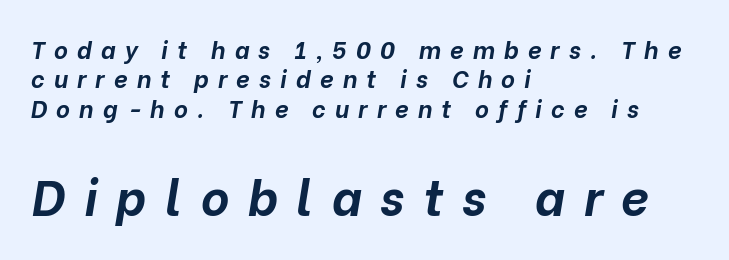
Emphasis by weight is at full strength: bold. Block two is the big one; block one sits smaller above it. Look at the tracking — it's clearly loosened, letters drifting apart. Observe the lean: these are italic letterforms. Do the characters align in a grid? No, the font is proportional.
